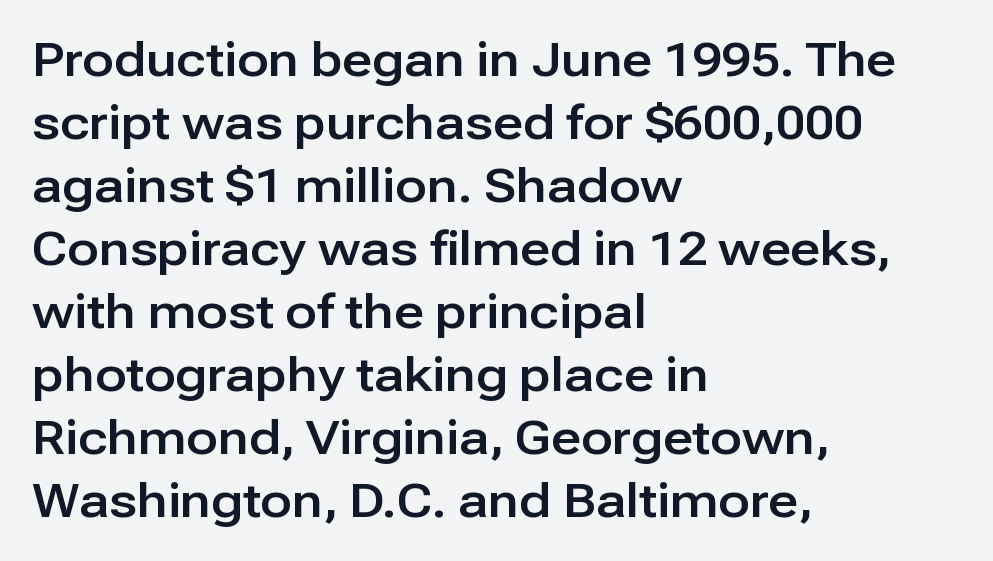
This sample keeps an unexceptional amount of space between lines. Think of a printed novel: that variable character pitch is what you see here. The face used here is rendered with its standard letterfit. Is the block centered? No — it sits flush against the left margin. A bare baseline throughout the passage. Designer's note — italics off, roman on.
